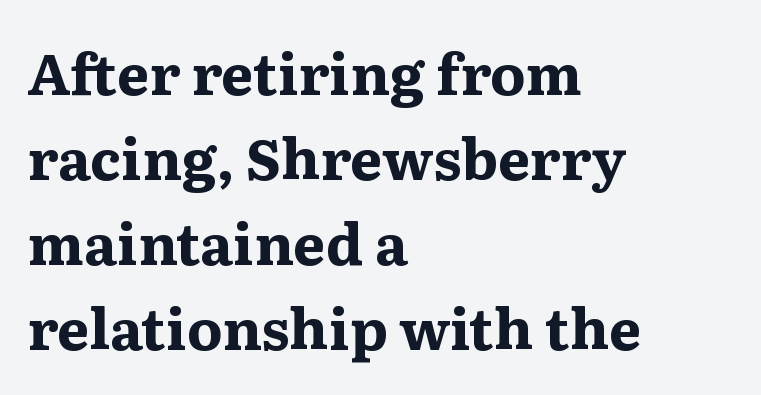
The image shows 57 px bold, wide serif type, upright; set left-aligned, normal line spacing (1.49x), normal letter spacing, not underlined; medium stroke contrast and a medium x-height.
